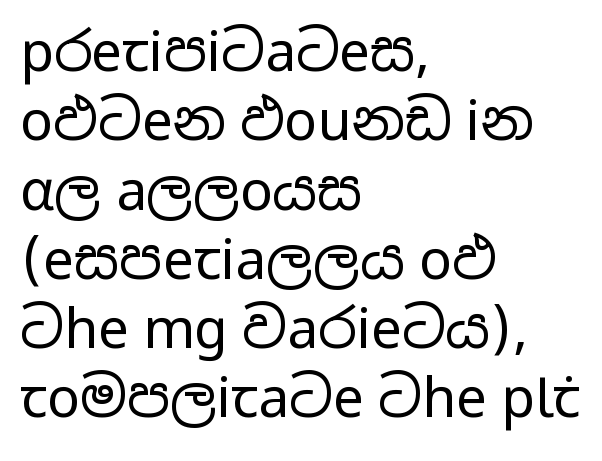
{"serif": "no", "italic": "no", "bold": "no", "weight": "regular", "width": "wide", "stroke_contrast": "low", "x_height": "medium", "monospaced": "no", "underline": "no", "align": "left", "line_spacing": "normal", "line_spacing_ratio": 1.26, "letter_spacing": "normal", "letter_spacing_em": 0.0, "glyph_px": 55}
